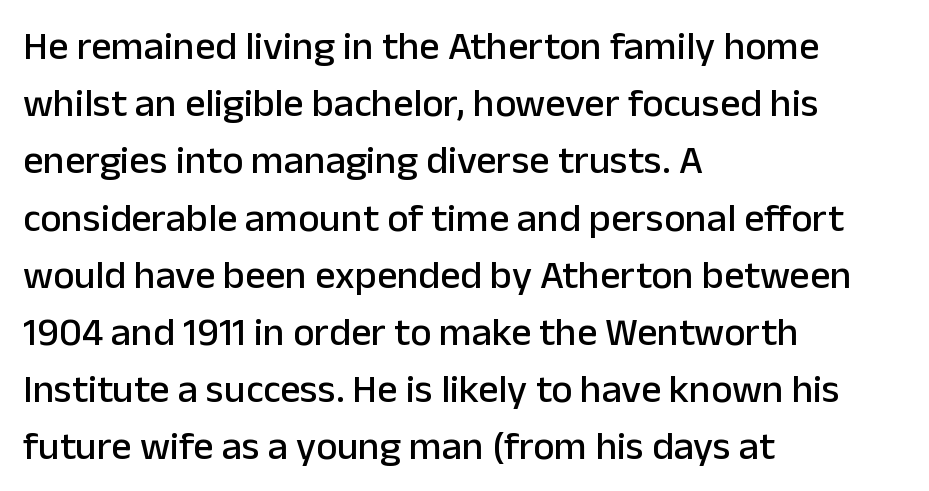
Serifs: no, the terminals of the letterforms are clean. How are the letters spaced? Ordinarily, with no added tracking. One glance says typical: line gaps are just what's usual. Line beginnings align vertically; line endings do not.
